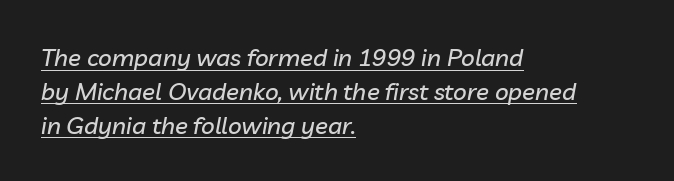
The image shows 24 px text type, italic (leaning right); set left-aligned, normal line spacing (1.41x), normal letter spacing, underlined.
